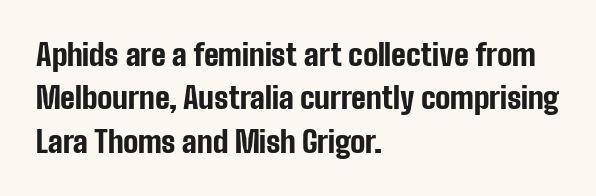
These lines are set flush left with a ragged right edge. The letters stand upright; this is a roman face. Chunky letters — that's bold for sure. Is this a fixed-width face? No — the glyphs have proportional, varying widths. The letters sit at their default tracking, neither squeezed nor spread.
